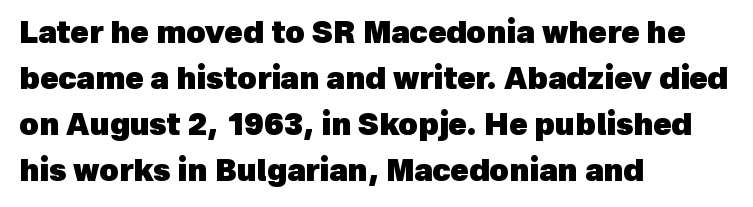
{"serif": "no", "bold": "yes", "weight": "heavy", "width": "normal", "x_height": "medium", "monospaced": "no", "underline": "no", "align": "left", "line_spacing": "normal", "line_spacing_ratio": 1.53, "letter_spacing": "normal", "letter_spacing_em": 0.0, "glyph_px": 30}
